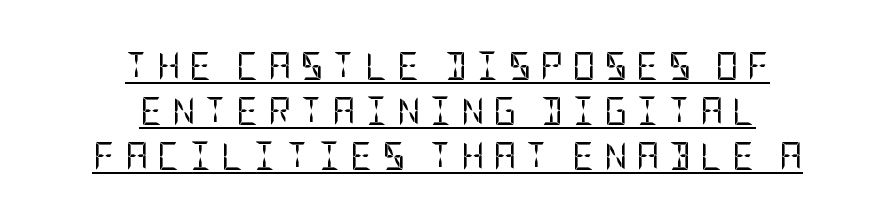
The image shows 28 px regular-weight, condensed sans-serif type, upright; set centered, normal line spacing (1.61x), unusually wide letter spacing (+0.33 em), underlined; low stroke contrast and a large x-height.
